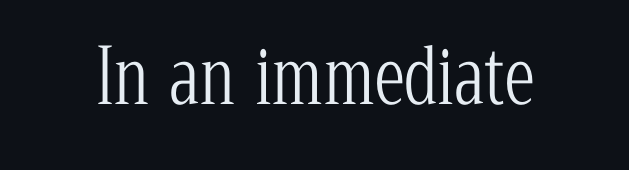
Q: Is the text bold? A: No.
Q: Is the text italic (slanted)? A: No, it is upright.
Q: Is the typeface a serif or a sans-serif typeface? A: Serif.
Q: Is the text underlined? A: No.
Q: Is the spacing between letters normal or unusually wide? A: Normal.
Q: Width (condensed, normal, or wide)? A: Condensed.
Q: Stroke contrast? A: Low.
Q: x-height? A: Medium.
Q: Monospaced? A: No.
